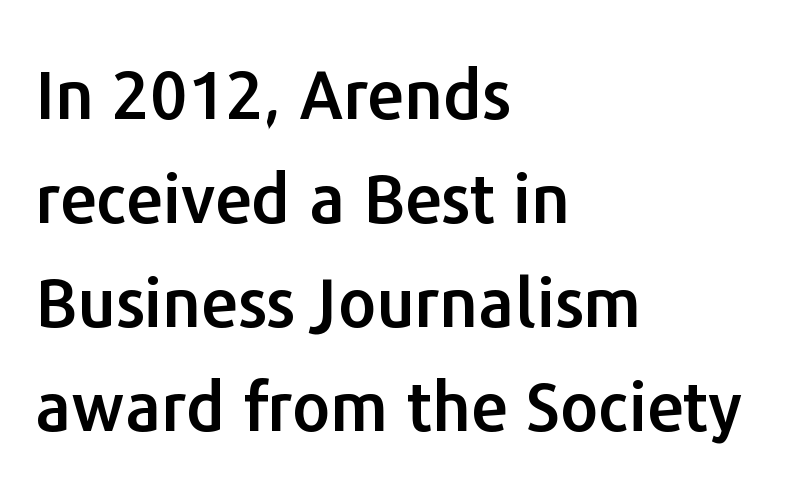
Q: Is the text italic (slanted)? A: No, it is upright.
Q: Is the typeface a serif or a sans-serif typeface? A: Sans-serif.
Q: Is the text underlined? A: No.
Q: How is the paragraph aligned? A: Left-aligned.
Q: Is the spacing between letters normal or unusually wide? A: Normal.
Q: Is the spacing between lines tight, normal or loose? A: Normal.
Q: Width (condensed, normal, or wide)? A: Normal.
Q: Stroke contrast? A: Low.
Q: x-height? A: Medium.
Q: Monospaced? A: No.
